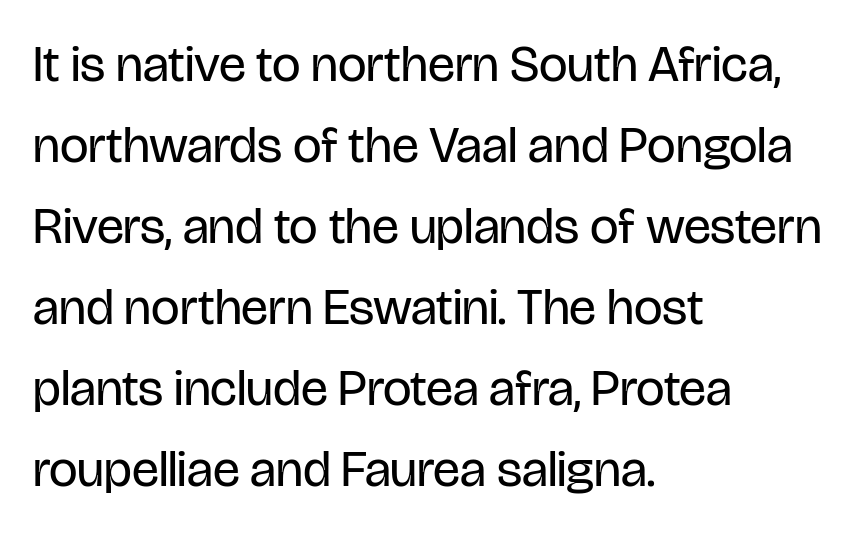
Q: Is the text bold? A: No.
Q: Is the text italic (slanted)? A: No, it is upright.
Q: Is the typeface a serif or a sans-serif typeface? A: Sans-serif.
Q: Is the text underlined? A: No.
Q: How is the paragraph aligned? A: Left-aligned.
Q: Is the spacing between letters normal or unusually wide? A: Normal.
Q: Is the spacing between lines tight, normal or loose? A: Normal.
Q: Width (condensed, normal, or wide)? A: Condensed.
Q: Stroke contrast? A: Low.
Q: x-height? A: Large.
Q: Monospaced? A: No.
